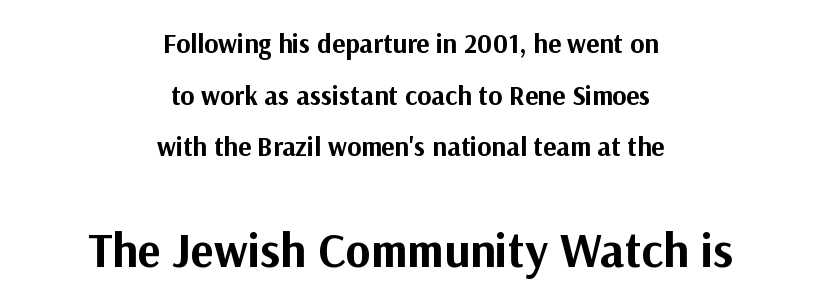
The passage shown is typeset with a sans-serif family. No extra tracking has been applied to these lines. Caption: upper text group reduced, lower text group enlarged. As a designer I'd log this as weight 700, bold.
